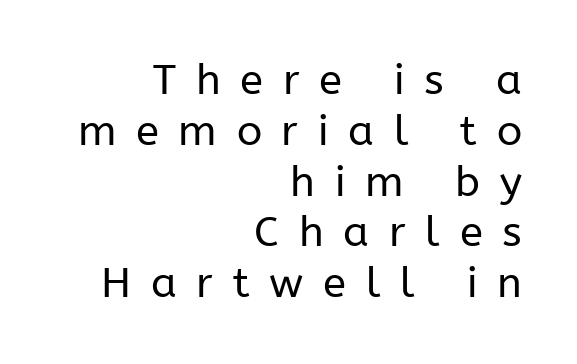
Letters have the restrained weight of plain body copy at most. The paragraph shown leans on its right margin. Descenders hang freely into open space. The gaps between neighbouring characters are conspicuously large. The typeface chosen for these lines omits serifs. These lines were composed using upright roman letters.
